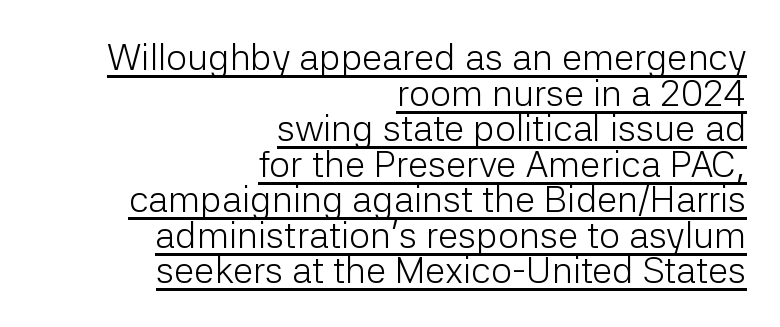
{"serif": "no", "italic": "no", "bold": "no", "weight": "light", "width": "normal", "stroke_contrast": "low", "x_height": "medium", "monospaced": "no", "underline": "yes", "align": "right", "line_spacing": "tight", "line_spacing_ratio": 0.96, "letter_spacing": "normal", "letter_spacing_em": 0.0, "glyph_px": 37}
